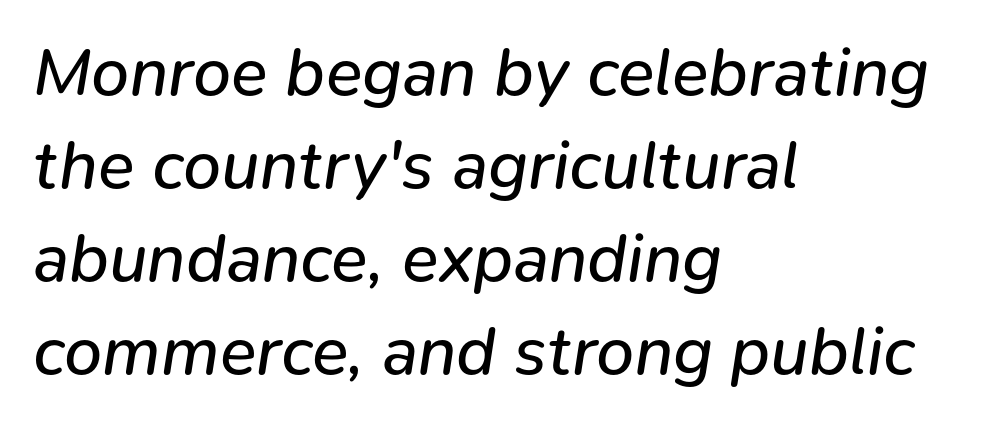
A typesetter would call this proportional, since set widths differ per character. No heavy texture on the line: the type isn't bold. The foot of each line stays bare and open. When letters slant like this, we call the style italic.
